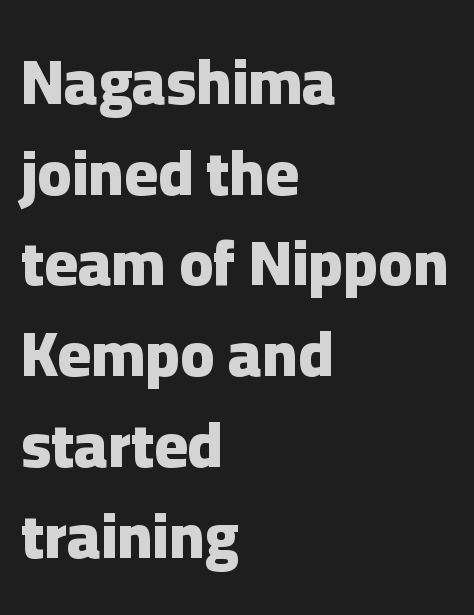
Q: Is the text bold? A: Yes.
Q: Is the text italic (slanted)? A: No, it is upright.
Q: Is the typeface a serif or a sans-serif typeface? A: Sans-serif.
Q: Is the text underlined? A: No.
Q: How is the paragraph aligned? A: Left-aligned.
Q: Is the spacing between letters normal or unusually wide? A: Normal.
Q: Is the spacing between lines tight, normal or loose? A: Normal.
Q: Width (condensed, normal, or wide)? A: Normal.
Q: Stroke contrast? A: Low.
Q: x-height? A: Medium.
Q: Monospaced? A: No.
